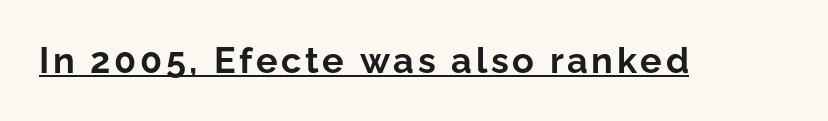
The image shows 36 px bold sans-serif type, upright; set underlined; low stroke contrast and a medium x-height.
